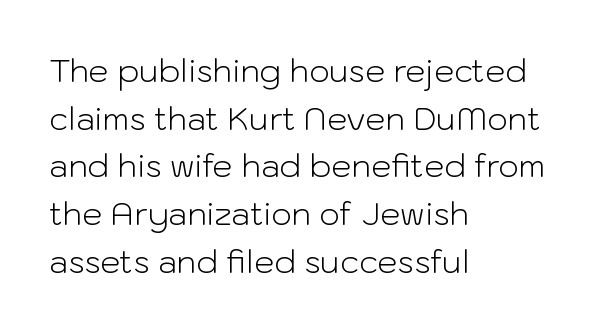
Q: Is the text bold? A: No.
Q: Is the text italic (slanted)? A: No, it is upright.
Q: Is the typeface a serif or a sans-serif typeface? A: Sans-serif.
Q: Is the text underlined? A: No.
Q: How is the paragraph aligned? A: Left-aligned.
Q: Is the spacing between letters normal or unusually wide? A: Normal.
Q: Is the spacing between lines tight, normal or loose? A: Normal.
Q: Width (condensed, normal, or wide)? A: Normal.
Q: Stroke contrast? A: Low.
Q: x-height? A: Medium.
Q: Monospaced? A: No.
